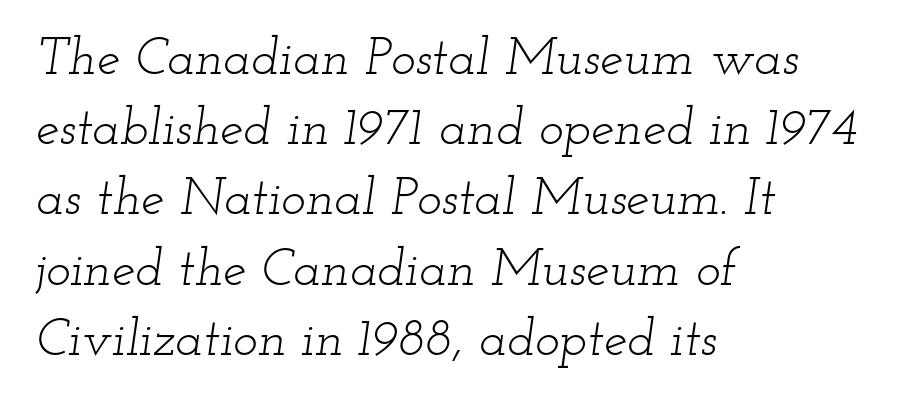
Check the space under the baseline: it is left empty. This sample keeps an unexceptional amount of space between lines. This is not heavy type; no bold has been used. The paragraph has a hard left edge and a soft right edge. The typeface chosen for these lines features serifs.
